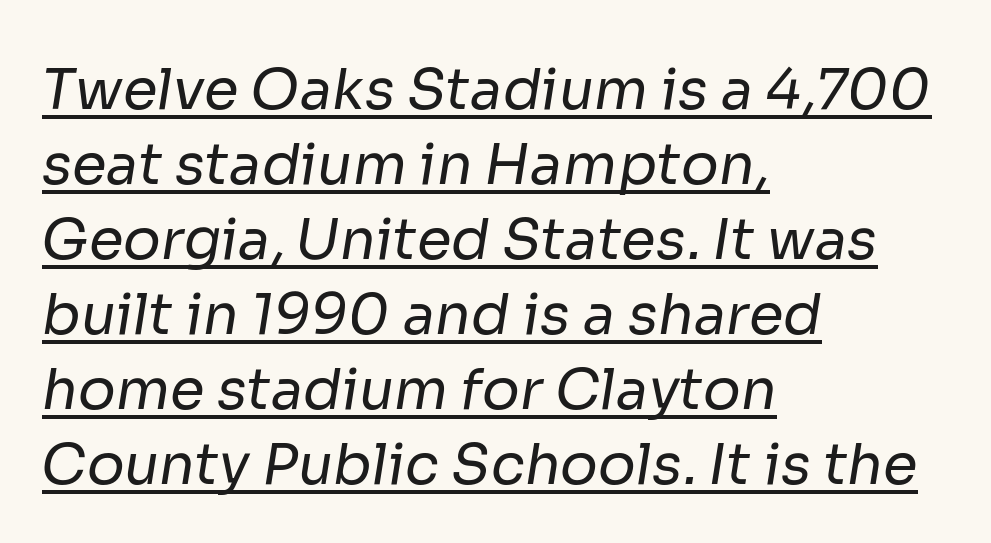
Q: Is the text bold? A: No.
Q: Is the typeface a serif or a sans-serif typeface? A: Sans-serif.
Q: Is the text underlined? A: Yes.
Q: How is the paragraph aligned? A: Left-aligned.
Q: Is the spacing between letters normal or unusually wide? A: Normal.
Q: Is the spacing between lines tight, normal or loose? A: Normal.
Q: Width (condensed, normal, or wide)? A: Normal.
Q: Stroke contrast? A: Low.
Q: x-height? A: Medium.
Q: Monospaced? A: No.
